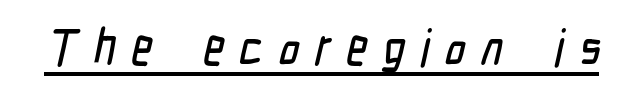
Is this a fixed-width face? No — the glyphs have proportional, varying widths. Does the type have serifs? No, each stem ends abruptly. A typesetter would call this heavily tracked-out type. Does a line run under the words? Yes, clearly.
